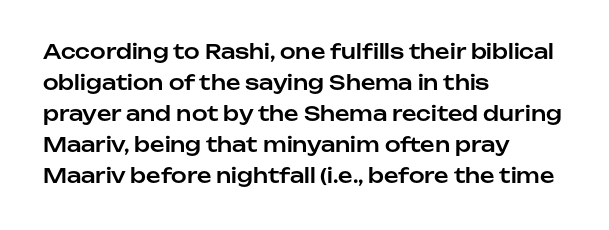
Layout note: lines flush left. Designer's note — italics off, roman on. The baseline area is clear. Reading down the column, the eye jumps a familiar distance to each next line. Default kerning and tracking; the words read as compact shapes.
